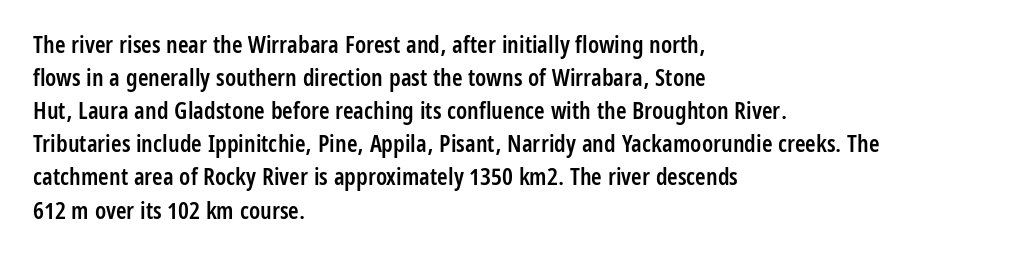
Q: Is the text bold? A: Semi-bold.
Q: Is the text italic (slanted)? A: No, it is upright.
Q: Is the text underlined? A: No.
Q: How is the paragraph aligned? A: Left-aligned.
Q: Is the spacing between letters normal or unusually wide? A: Normal.
Q: Is the spacing between lines tight, normal or loose? A: Normal.
